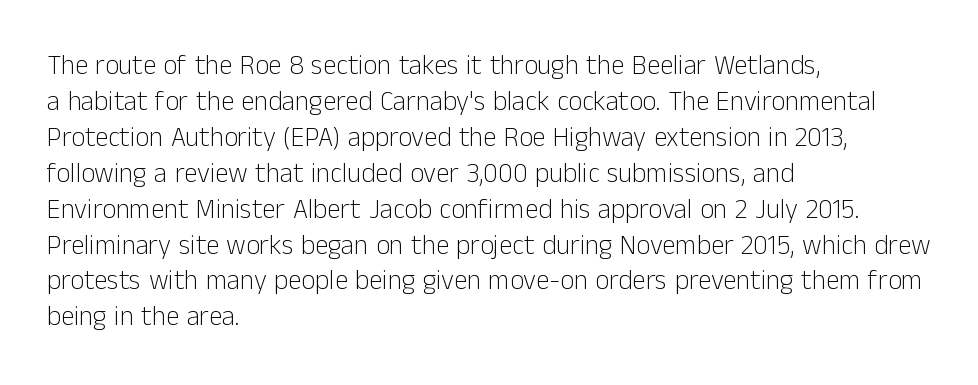
A clean baseline with only descenders dipping below it. The letters stand upright; this is a roman face. The letterforms sit shoulder to shoulder at normal distance. The compositor pushed each line to the left boundary.
